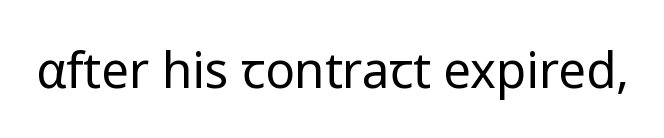
{"serif": "no", "italic": "no", "bold": "no", "weight": "regular", "width": "normal", "stroke_contrast": "low", "x_height": "medium", "monospaced": "no", "underline": "no", "letter_spacing": "normal", "letter_spacing_em": 0.0, "glyph_px": 49}
